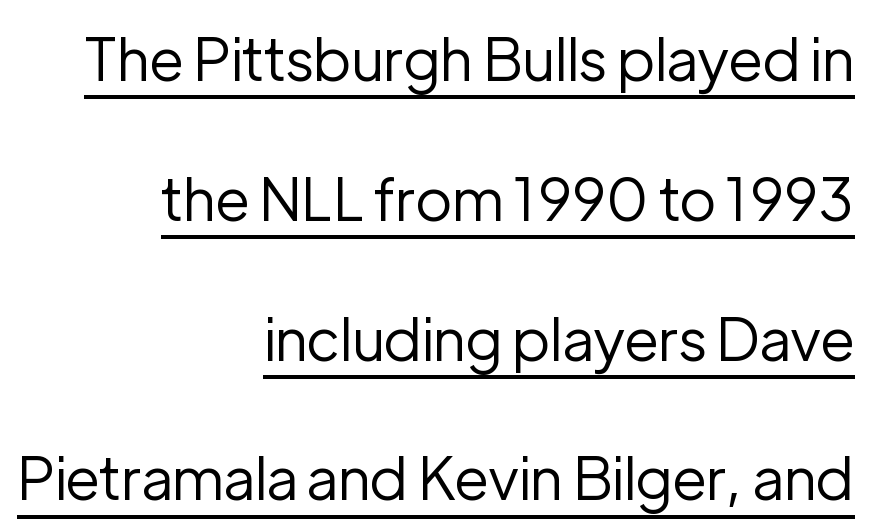
The image shows 59 px regular-weight sans-serif type, upright; set right-aligned, loose line spacing (2.37x), normal letter spacing, underlined; low stroke contrast and a medium x-height.
